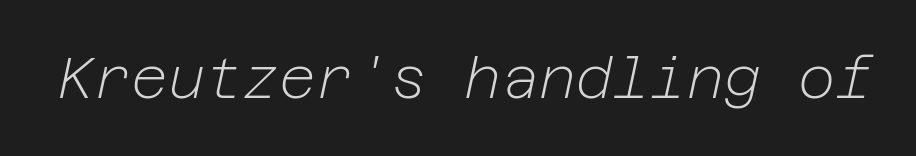
Unmarked baselines from the first word to the last. Stem width sits at or under what a default text font uses. Students, note that the glyphs here touch the page at normal intervals. Yep, that's italic — everything's leaning.
